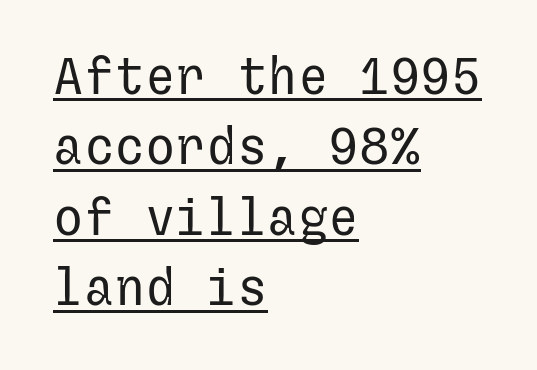
The image shows 51 px regular-weight sans-serif type, upright; set left-aligned, normal line spacing (1.38x), normal letter spacing, underlined; low stroke contrast and a medium x-height.
